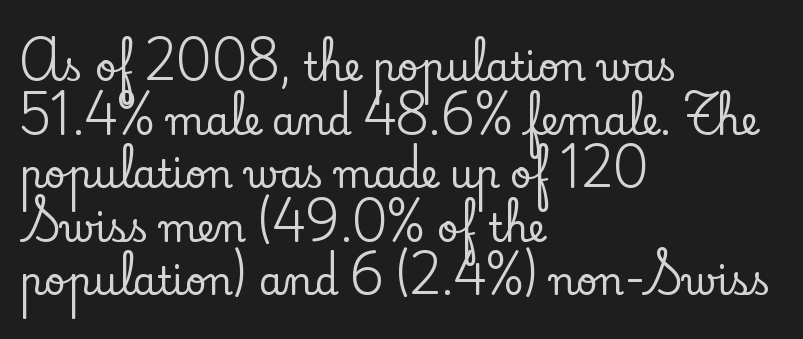
Just letters on the line, the space beneath them empty. Character widths vary here, with narrow letters taking less room than wide ones. Type style note: has serifs. The setting favours the left margin, as ordinary paragraphs usually do.
